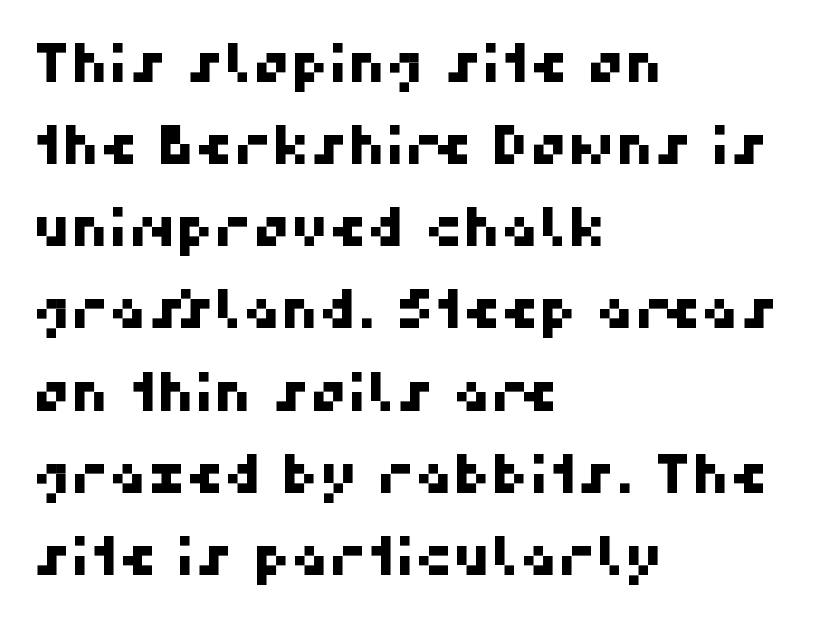
The baseline area is clear. Each letter keeps its own natural width here, so spacing adapts to shape. To sum up the face: it is a sans, with no serifs. Horizontal alignment here is leftward, the default for most running prose. The gaps between neighbouring characters are ordinary and unremarkable. Notice how descenders clear the ascenders below comfortably — that's standard leading.
